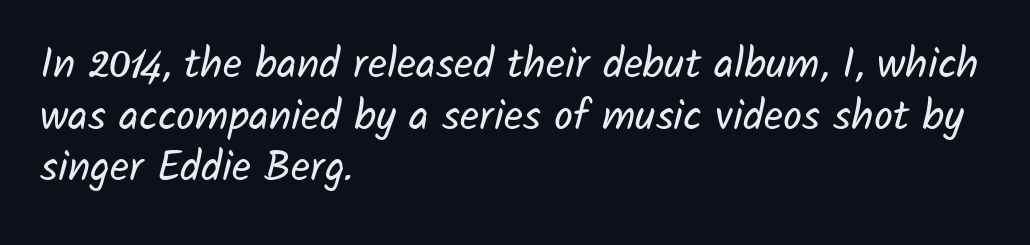
{"serif": "no", "bold": "no", "weight": "regular", "width": "normal", "stroke_contrast": "low", "x_height": "medium", "monospaced": "no", "underline": "no", "align": "left", "line_spacing_ratio": 1.23, "letter_spacing": "normal", "letter_spacing_em": 0.0, "glyph_px": 42}
